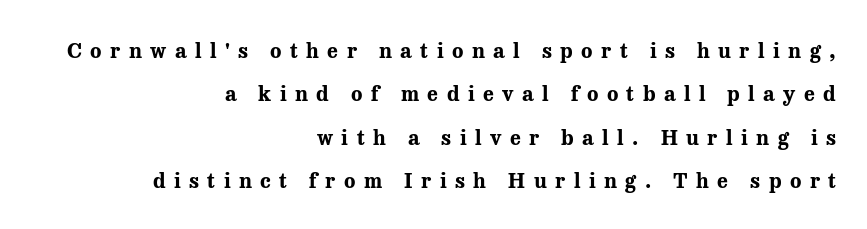
{"italic": "no", "bold": "yes", "underline": "no", "align": "right", "line_spacing": "loose", "line_spacing_ratio": 2.07, "letter_spacing": "wide", "letter_spacing_em": 0.4, "glyph_px": 21}
